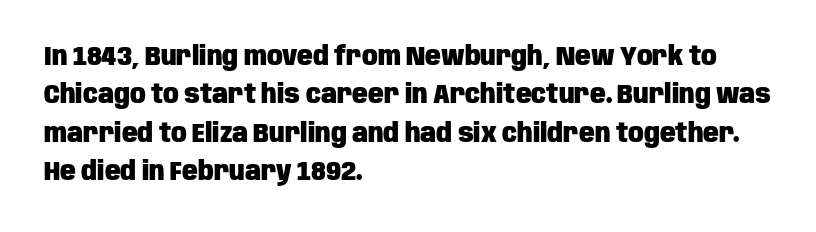
{"italic": "no", "bold": "yes", "underline": "no", "align": "left", "line_spacing": "normal", "line_spacing_ratio": 1.48, "letter_spacing": "normal", "letter_spacing_em": 0.0, "glyph_px": 26}
